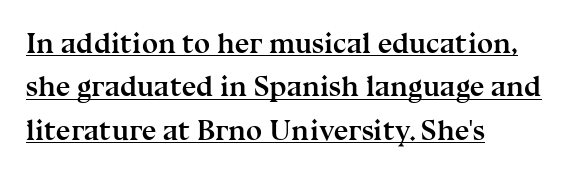
Q: Is the text bold? A: Yes.
Q: Is the text italic (slanted)? A: No, it is upright.
Q: Is the typeface a serif or a sans-serif typeface? A: Serif.
Q: Is the text underlined? A: Yes.
Q: How is the paragraph aligned? A: Left-aligned.
Q: Is the spacing between letters normal or unusually wide? A: Normal.
Q: Is the spacing between lines tight, normal or loose? A: Normal.
Q: Width (condensed, normal, or wide)? A: Normal.
Q: Stroke contrast? A: Medium.
Q: x-height? A: Medium.
Q: Monospaced? A: No.
